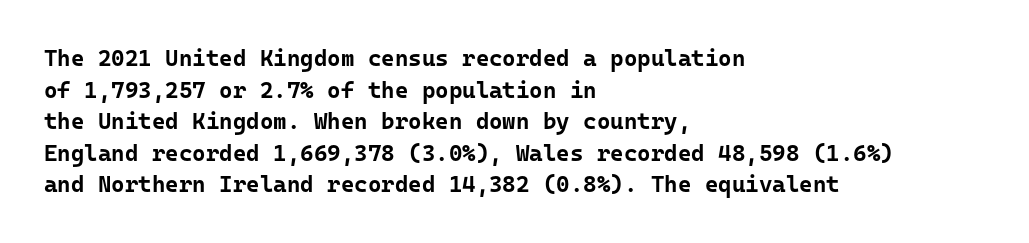
{"italic": "no", "bold": "yes", "underline": "no", "align": "left", "line_spacing": "normal", "line_spacing_ratio": 1.37, "letter_spacing": "normal", "letter_spacing_em": 0.0, "glyph_px": 23}
